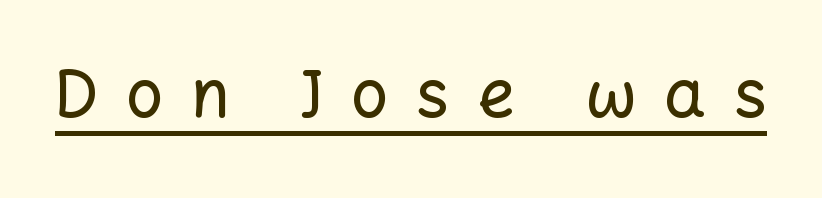
{"serif": "no", "italic": "no", "width": "normal", "stroke_contrast": "low", "x_height": "medium", "monospaced": "no", "underline": "yes", "letter_spacing": "wide", "letter_spacing_em": 0.42, "glyph_px": 66}
